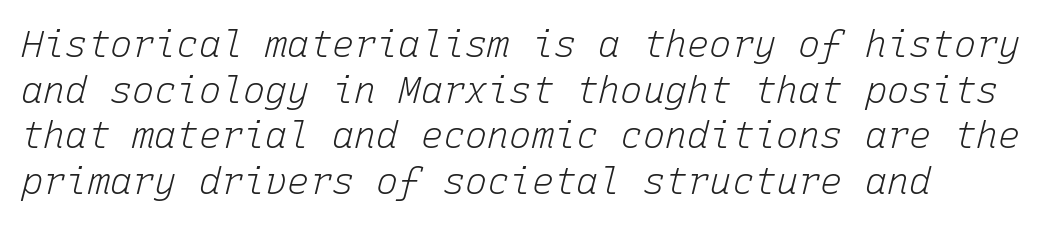
You could call the tracking neutral — neither tight nor loose. The face used here is monospaced, like something from a code editor. The axis of the letterforms is tilted away from vertical. Heaviness? Minimal to ordinary, like unemphasized prose.
